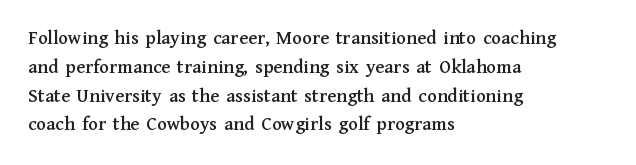
The image shows 20 px text type, upright; set left-aligned, normal line spacing (1.44x), normal letter spacing, not underlined.
